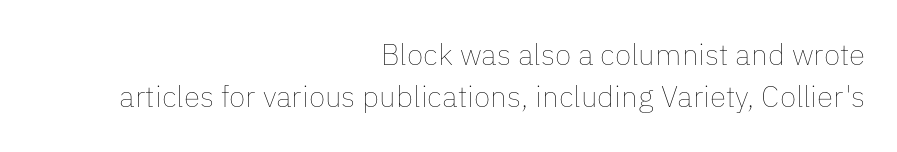
Q: Is the text bold? A: No.
Q: Is the text italic (slanted)? A: No, it is upright.
Q: Is the text underlined? A: No.
Q: How is the paragraph aligned? A: Right-aligned.
Q: Is the spacing between letters normal or unusually wide? A: Normal.
Q: Is the spacing between lines tight, normal or loose? A: Normal.
Q: Width (condensed, normal, or wide)? A: Normal.
Q: Stroke contrast? A: Low.
Q: x-height? A: Medium.
Q: Monospaced? A: No.
